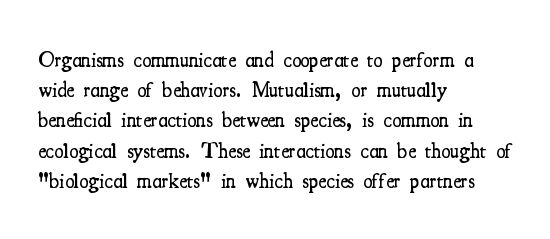
The image shows 21 px text type, upright; set left-aligned, normal line spacing (1.44x), normal letter spacing, not underlined.
